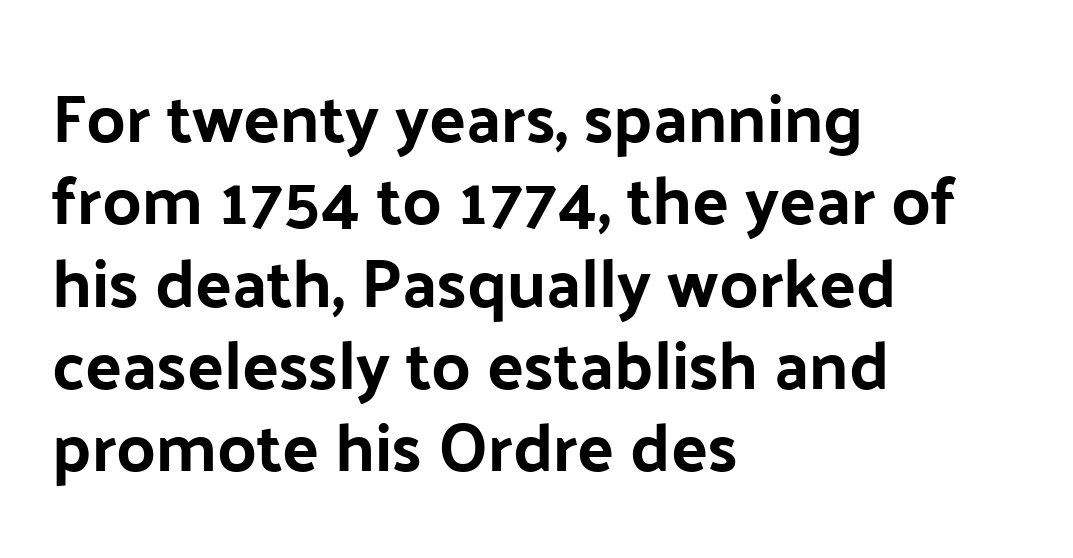
The image shows 68 px sans-serif type, upright; set left-aligned, line spacing 1.21x, normal letter spacing, not underlined; low stroke contrast and a medium x-height.
